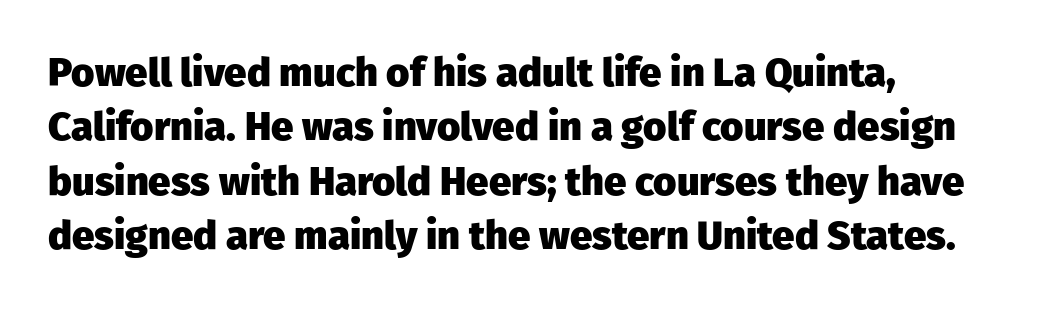
The image shows 40 px heavy sans-serif type, upright; set left-aligned, normal line spacing (1.36x), normal letter spacing, not underlined; low stroke contrast and a medium x-height.
